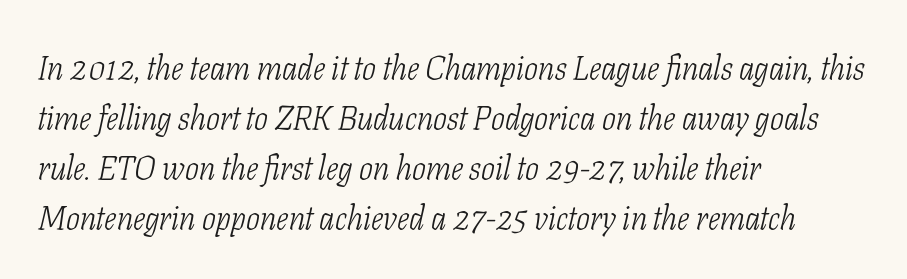
Q: Is the text bold? A: No.
Q: Is the text italic (slanted)? A: Yes, it leans right by about 11 degrees.
Q: Is the typeface a serif or a sans-serif typeface? A: Serif.
Q: Is the text underlined? A: No.
Q: How is the paragraph aligned? A: Left-aligned.
Q: Is the spacing between letters normal or unusually wide? A: Normal.
Q: Is the spacing between lines tight, normal or loose? A: Normal.
Q: Width (condensed, normal, or wide)? A: Condensed.
Q: Stroke contrast? A: Low.
Q: x-height? A: Medium.
Q: Monospaced? A: No.
